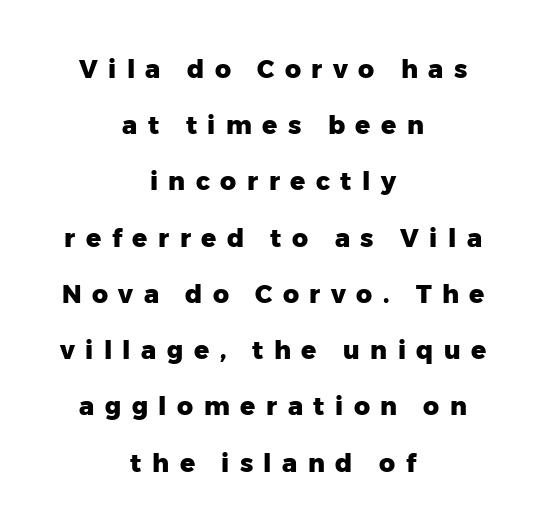
Q: Is the text bold? A: Yes.
Q: Is the text italic (slanted)? A: No, it is upright.
Q: Is the text underlined? A: No.
Q: How is the paragraph aligned? A: Centered.
Q: Is the spacing between letters normal or unusually wide? A: Unusually wide.
Q: Is the spacing between lines tight, normal or loose? A: Loose.
